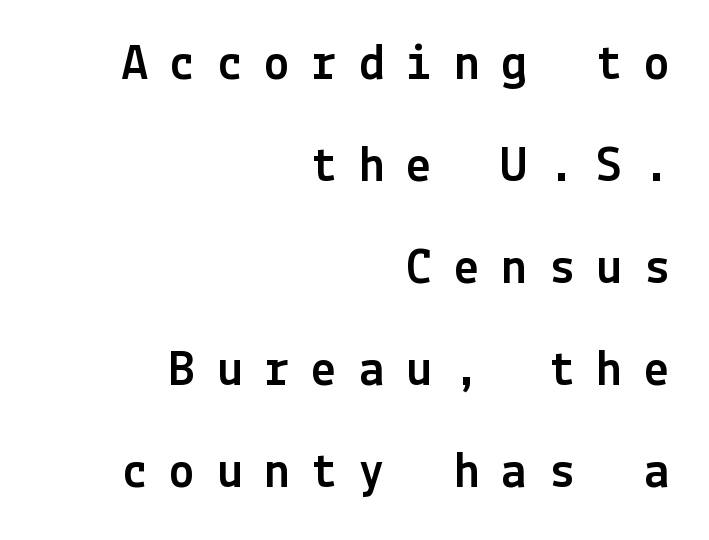
Q: Is the text italic (slanted)? A: No, it is upright.
Q: Is the typeface a serif or a sans-serif typeface? A: Sans-serif.
Q: Is the text underlined? A: No.
Q: How is the paragraph aligned? A: Right-aligned.
Q: Is the spacing between letters normal or unusually wide? A: Unusually wide.
Q: Is the spacing between lines tight, normal or loose? A: Loose.
Q: Width (condensed, normal, or wide)? A: Normal.
Q: x-height? A: Medium.
